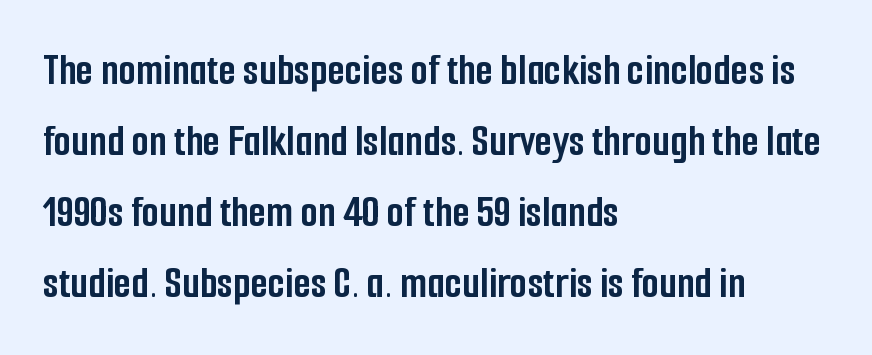
Q: Is the text bold? A: Yes.
Q: Is the text italic (slanted)? A: No, it is upright.
Q: Is the typeface a serif or a sans-serif typeface? A: Sans-serif.
Q: Is the text underlined? A: No.
Q: How is the paragraph aligned? A: Left-aligned.
Q: Is the spacing between letters normal or unusually wide? A: Normal.
Q: Is the spacing between lines tight, normal or loose? A: Normal.
Q: Width (condensed, normal, or wide)? A: Condensed.
Q: Stroke contrast? A: Low.
Q: x-height? A: Medium.
Q: Monospaced? A: No.
